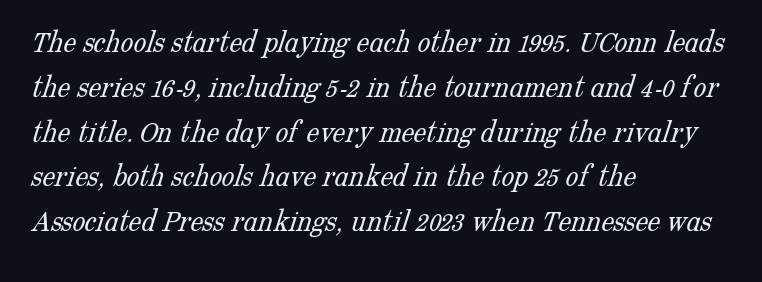
{"serif": "yes", "bold": "no", "weight": "light", "width": "normal", "stroke_contrast": "low", "x_height": "medium", "monospaced": "no", "underline": "no", "align": "left", "line_spacing": "normal", "line_spacing_ratio": 1.4, "letter_spacing": "normal", "letter_spacing_em": 0.0, "glyph_px": 32}
